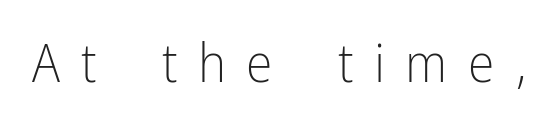
Q: Is the text bold? A: No.
Q: Is the text italic (slanted)? A: No, it is upright.
Q: Is the typeface a serif or a sans-serif typeface? A: Sans-serif.
Q: Is the text underlined? A: No.
Q: Is the spacing between letters normal or unusually wide? A: Unusually wide.
Q: Width (condensed, normal, or wide)? A: Condensed.
Q: Stroke contrast? A: Low.
Q: x-height? A: Medium.
Q: Monospaced? A: No.
